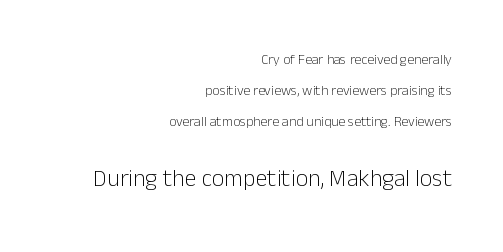
The image shows 24 px text type, upright; set right-aligned, loose line spacing (2.23x), normal letter spacing, not underlined; the second (bottom) block is 1.71x larger.
